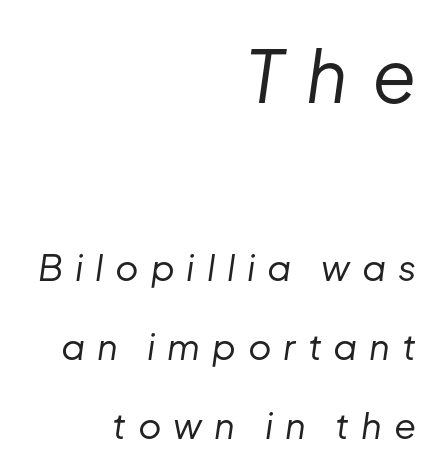
Q: Is the text bold? A: No.
Q: Is the text italic (slanted)? A: Yes, it leans right by about 8 degrees.
Q: Is the text underlined? A: No.
Q: How is the paragraph aligned? A: Right-aligned.
Q: Is the spacing between letters normal or unusually wide? A: Unusually wide.
Q: Is the spacing between lines tight, normal or loose? A: Loose.
Q: Which block of text is set in a larger size, the first (top) or the second (bottom)? A: The first (top) one.
Q: Width (condensed, normal, or wide)? A: Normal.
Q: Stroke contrast? A: Low.
Q: x-height? A: Medium.
Q: Monospaced? A: No.
